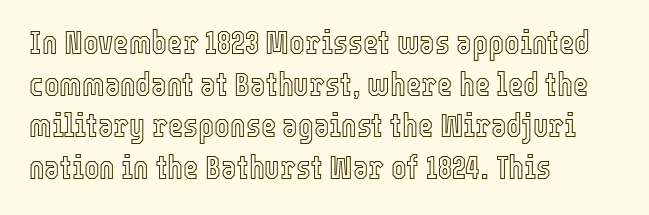
The image shows 33 px condensed type, upright; set left-aligned, normal line spacing (1.26x), normal letter spacing, not underlined; a medium x-height.
